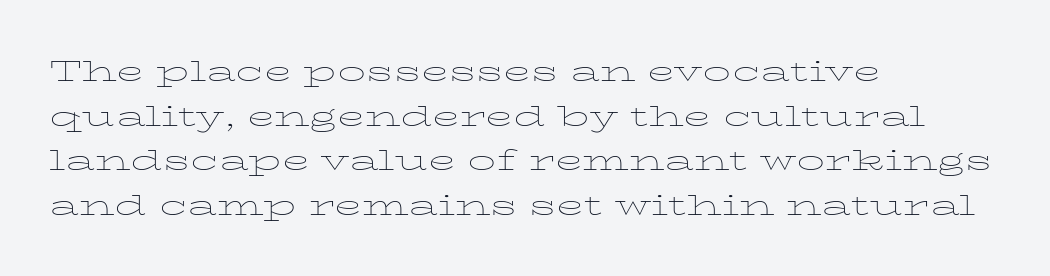
{"serif": "yes", "italic": "no", "bold": "no", "weight": "thin", "width": "wide", "stroke_contrast": "low", "x_height": "medium", "monospaced": "no", "underline": "no", "align": "left", "line_spacing": "normal", "line_spacing_ratio": 1.59, "letter_spacing": "normal", "letter_spacing_em": 0.0, "glyph_px": 28}
